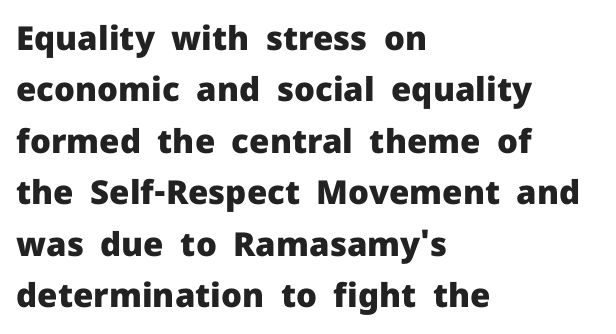
{"serif": "no", "italic": "no", "bold": "yes", "weight": "heavy", "width": "normal", "stroke_contrast": "low", "x_height": "medium", "monospaced": "no", "underline": "no", "align": "left", "line_spacing": "normal", "line_spacing_ratio": 1.56, "letter_spacing": "normal", "letter_spacing_em": 0.0, "glyph_px": 33}
